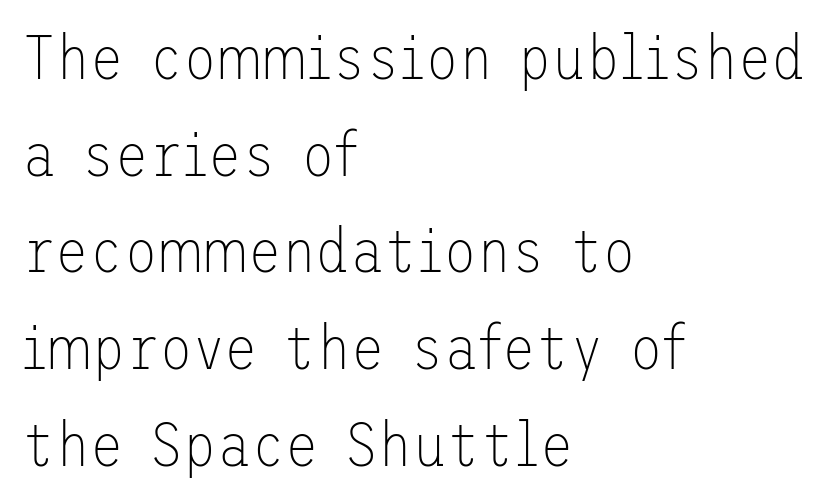
{"serif": "no", "italic": "no", "bold": "no", "weight": "thin", "width": "normal", "stroke_contrast": "low", "x_height": "medium", "underline": "no", "align": "left", "line_spacing": "normal", "line_spacing_ratio": 1.56, "letter_spacing": "normal", "letter_spacing_em": 0.0, "glyph_px": 62}
